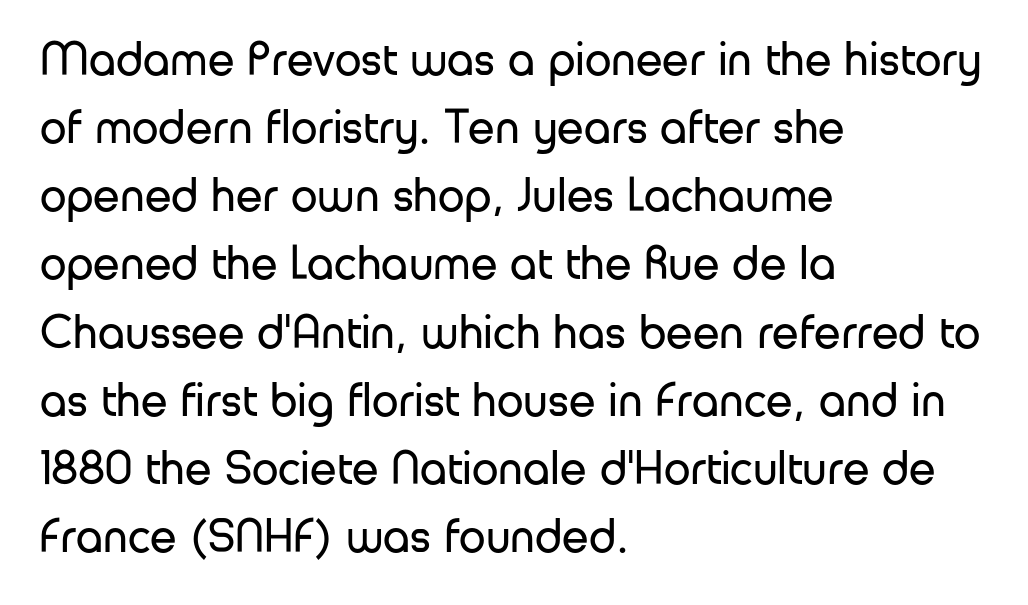
The image shows 48 px regular-weight sans-serif type, upright; set left-aligned, normal line spacing (1.42x), normal letter spacing, not underlined; low stroke contrast and a medium x-height.
